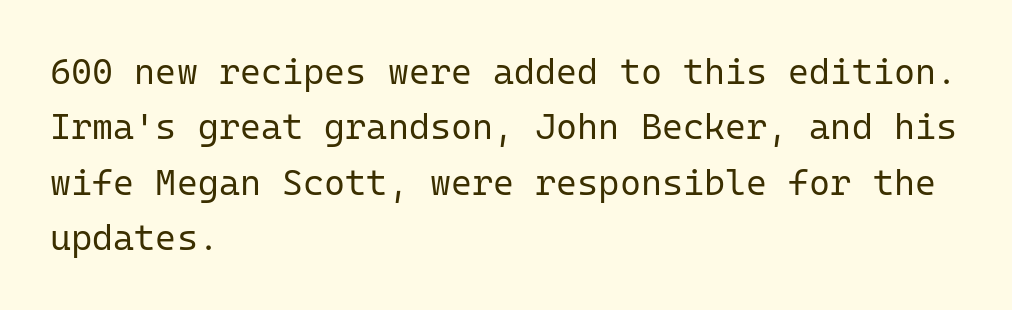
The image shows 36 px regular-weight sans-serif type, upright, monospaced; set left-aligned, normal line spacing (1.54x), normal letter spacing, not underlined; low stroke contrast and a medium x-height.
